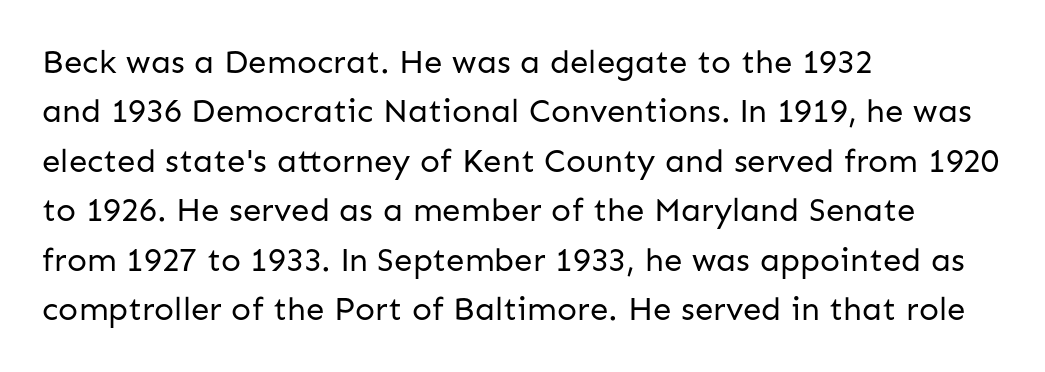
The image shows 33 px regular-weight sans-serif type, upright; set left-aligned, normal line spacing (1.5x), normal letter spacing, not underlined; low stroke contrast and a medium x-height.
